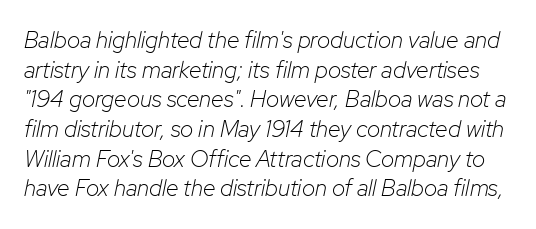
{"italic": "yes", "lean": "right", "slant_degrees": 12, "bold": "no", "underline": "no", "line_spacing": "normal", "line_spacing_ratio": 1.29, "letter_spacing": "normal", "letter_spacing_em": 0.0, "glyph_px": 23}
